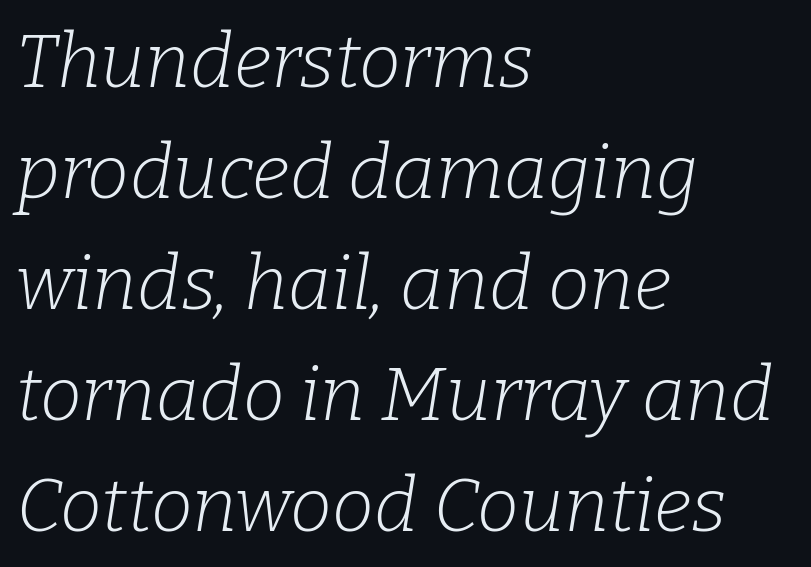
Honestly, the row spacing looks completely unremarkable. Vertical stems look standard width or narrower in stroke. Here the glyphs are tracked normally, forming tight word shapes. The words here are not underlined.
